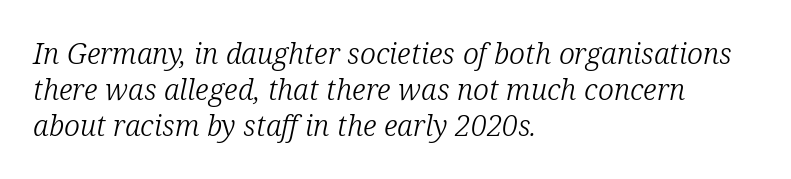
Would a proofreader flag this as italicized? Yes. Reading down the column, the eye jumps a familiar distance to each next line. Check under the words: just untouched page. Stroke mass is kept to a normal reading level or below. You could call the tracking neutral — neither tight nor loose. The typeface chosen for these lines features serifs.
